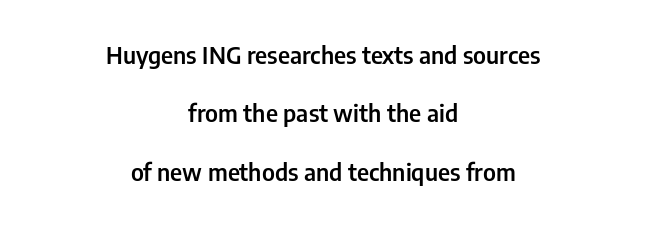
Q: Is the text bold? A: Semi-bold.
Q: Is the text italic (slanted)? A: No, it is upright.
Q: Is the text underlined? A: No.
Q: How is the paragraph aligned? A: Centered.
Q: Is the spacing between letters normal or unusually wide? A: Normal.
Q: Is the spacing between lines tight, normal or loose? A: Loose.
